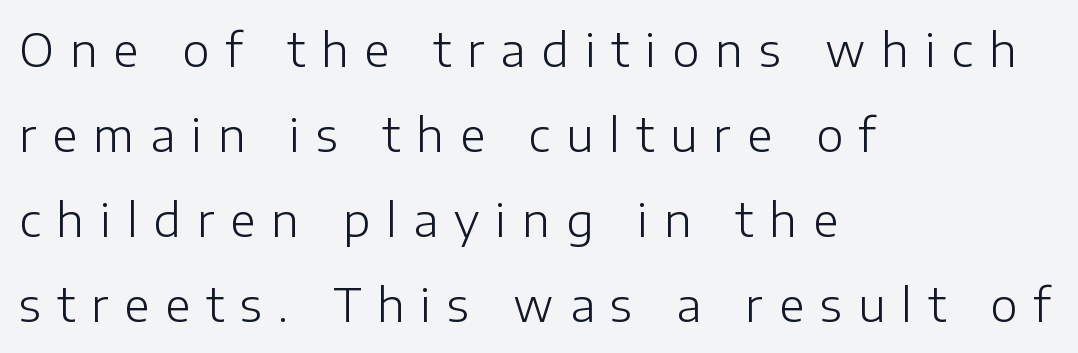
{"serif": "no", "italic": "no", "bold": "no", "weight": "light", "width": "normal", "stroke_contrast": "low", "x_height": "medium", "monospaced": "no", "underline": "no", "align": "left", "line_spacing_ratio": 1.85, "letter_spacing": "wide", "letter_spacing_em": 0.35, "glyph_px": 46}
